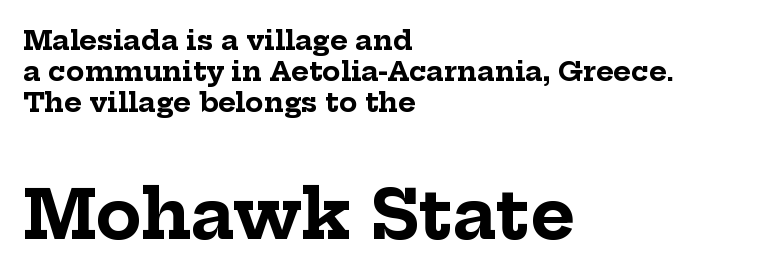
The image shows 68 px bold serif type, upright; set left-aligned, tight line spacing (1.15x), normal letter spacing, not underlined; the second (bottom) block is 2.52x larger; low stroke contrast and a medium x-height.
